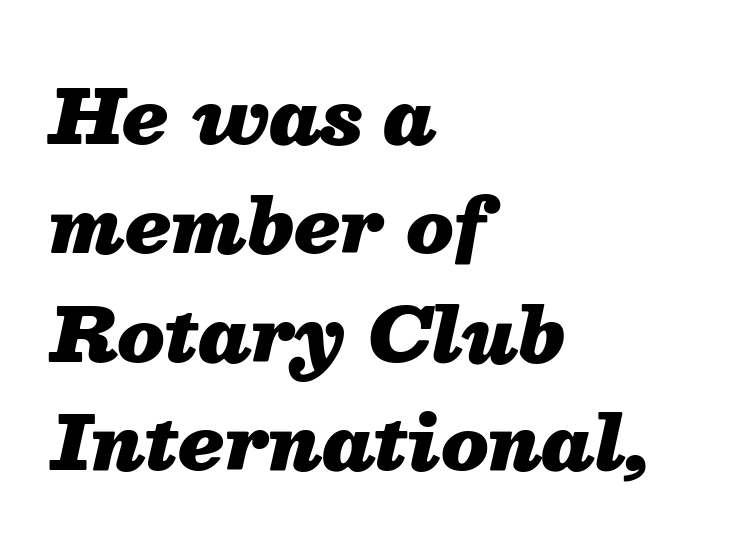
{"italic": "yes", "lean": "right", "slant_degrees": 13, "bold": "yes", "weight": "heavy", "width": "normal", "stroke_contrast": "medium", "x_height": "medium", "monospaced": "no", "underline": "no", "align": "left", "line_spacing": "normal", "line_spacing_ratio": 1.47, "letter_spacing": "normal", "letter_spacing_em": 0.0, "glyph_px": 74}
